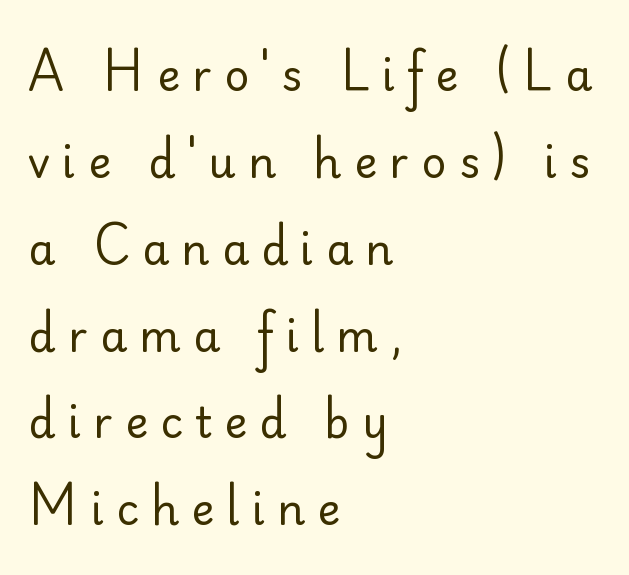
{"serif": "no", "italic": "no", "bold": "no", "weight": "regular", "width": "normal", "stroke_contrast": "low", "x_height": "small", "monospaced": "no", "underline": "no", "align": "left", "line_spacing": "loose", "line_spacing_ratio": 2.02, "letter_spacing": "wide", "letter_spacing_em": 0.29, "glyph_px": 43}
